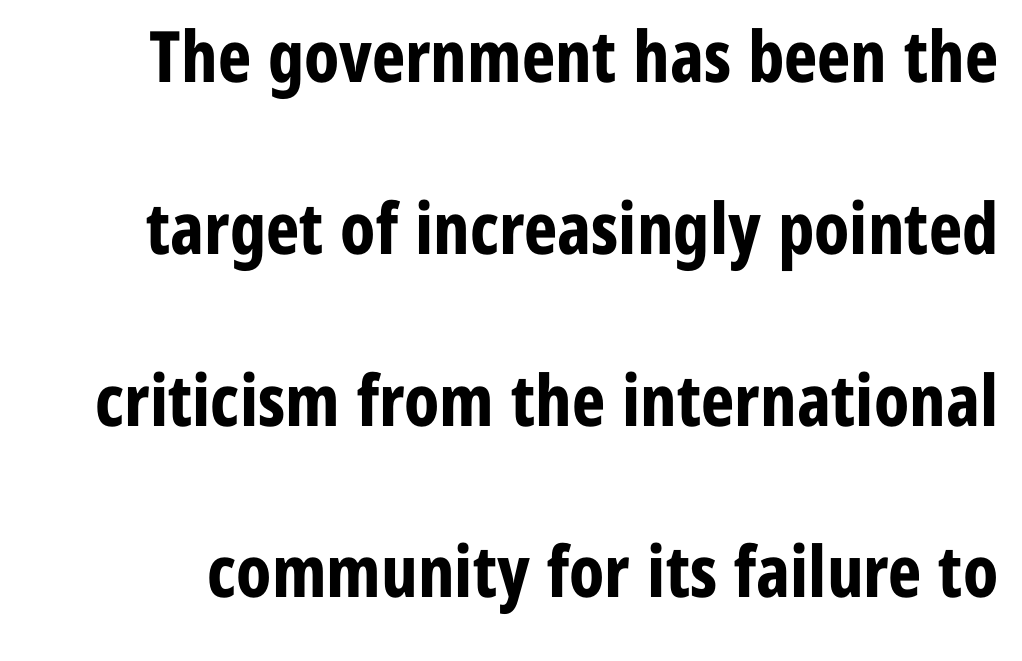
{"serif": "no", "italic": "no", "bold": "yes", "weight": "bold", "width": "condensed", "stroke_contrast": "low", "x_height": "medium", "monospaced": "no", "underline": "no", "line_spacing": "loose", "line_spacing_ratio": 2.42, "letter_spacing": "normal", "letter_spacing_em": 0.0, "glyph_px": 71}
